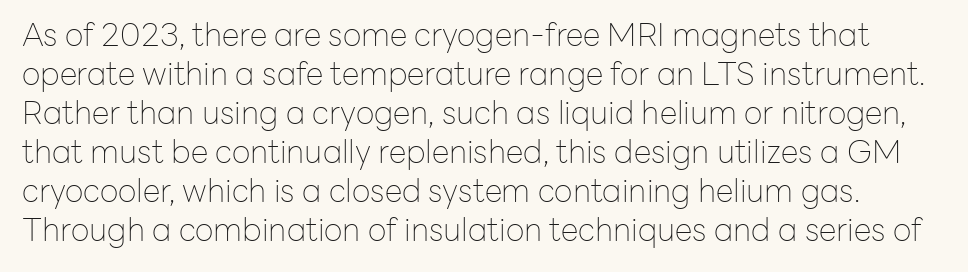
{"serif": "no", "italic": "no", "bold": "no", "weight": "thin", "width": "normal", "stroke_contrast": "low", "x_height": "medium", "monospaced": "no", "underline": "no", "line_spacing_ratio": 1.22, "letter_spacing": "normal", "letter_spacing_em": 0.0, "glyph_px": 32}
